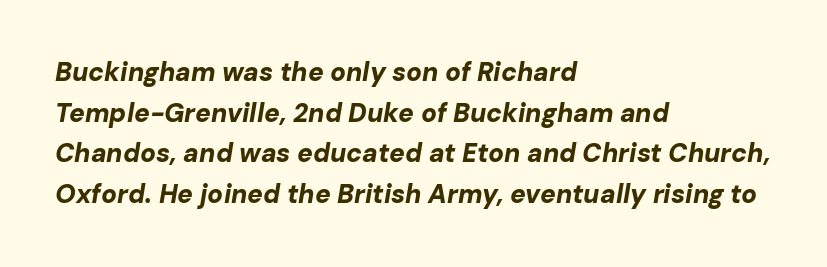
{"italic": "yes", "lean": "right", "slant_degrees": 10, "bold": "yes", "underline": "no", "align": "left", "line_spacing": "normal", "line_spacing_ratio": 1.56, "letter_spacing": "normal", "letter_spacing_em": 0.0, "glyph_px": 26}
